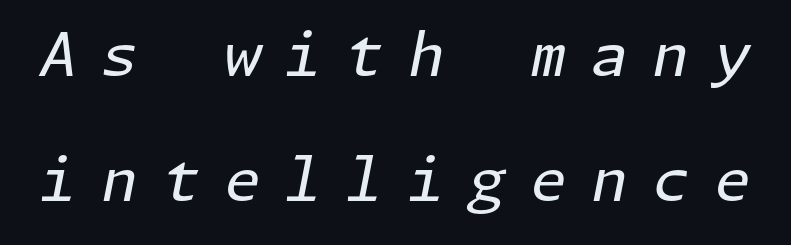
Heft: none added — not bold. Look at the tracking — it's clearly loosened, letters drifting apart. If you measured baseline to baseline, you'd find a long distance. Any mark beneath the type? The region is blank.
